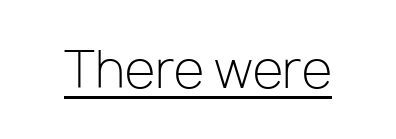
The image shows 50 px light sans-serif type, upright; set normal letter spacing, underlined; low stroke contrast and a medium x-height.
